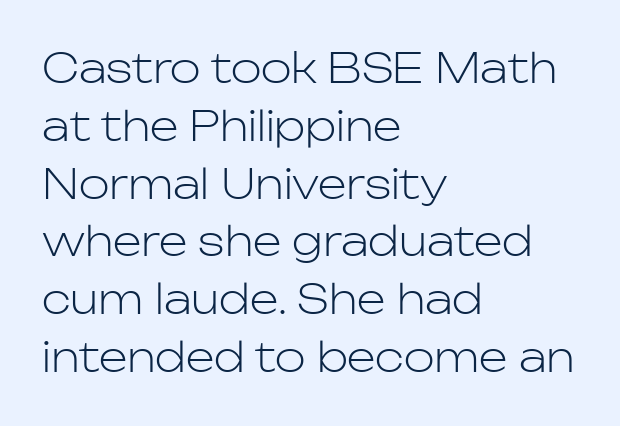
Q: Is the text bold? A: No.
Q: Is the text italic (slanted)? A: No, it is upright.
Q: Is the typeface a serif or a sans-serif typeface? A: Sans-serif.
Q: Is the text underlined? A: No.
Q: How is the paragraph aligned? A: Left-aligned.
Q: Is the spacing between letters normal or unusually wide? A: Normal.
Q: Is the spacing between lines tight, normal or loose? A: Normal.
Q: Width (condensed, normal, or wide)? A: Normal.
Q: Stroke contrast? A: Low.
Q: x-height? A: Medium.
Q: Monospaced? A: No.
